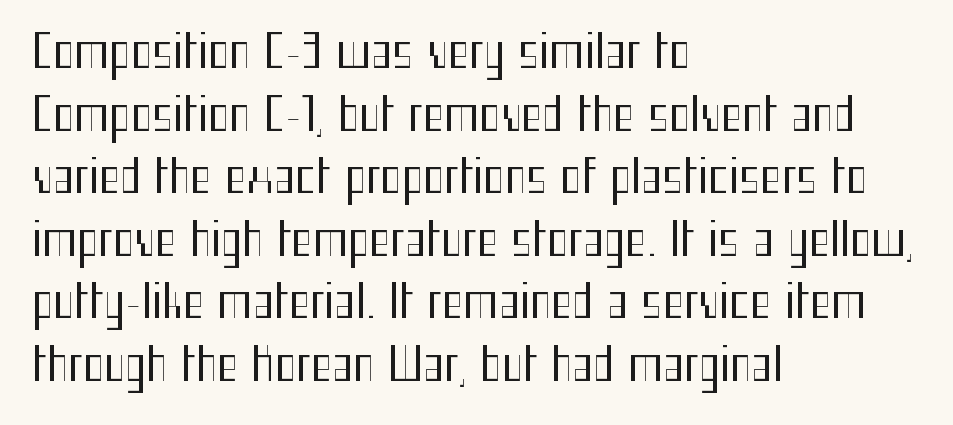
The image shows 45 px regular-weight, condensed sans-serif type, upright; set left-aligned, normal line spacing (1.39x), normal letter spacing, not underlined; medium stroke contrast and a medium x-height.
